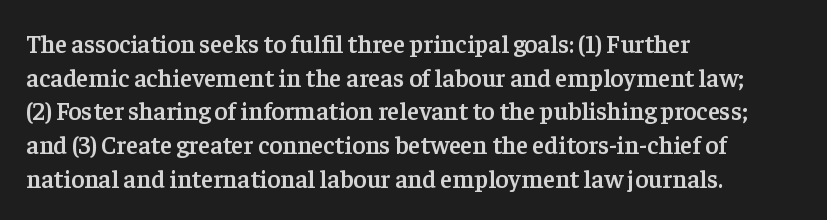
{"italic": "no", "bold": "semi", "underline": "no", "align": "left", "line_spacing": "normal", "line_spacing_ratio": 1.35, "letter_spacing": "normal", "letter_spacing_em": 0.0, "glyph_px": 25}
